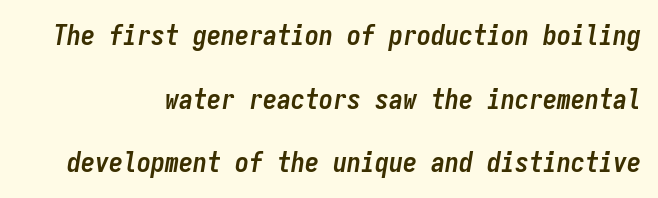
The image shows 28 px semibold, condensed type, italic (leaning right), monospaced; set loose line spacing (2.27x), normal letter spacing, not underlined; low stroke contrast and a medium x-height.
